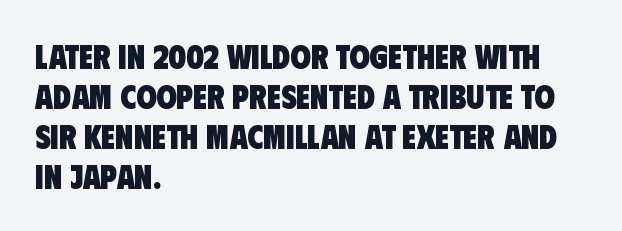
The passage shown has conventional tracking throughout. These lines stack with their left ends in a neat column. Each letter keeps its own natural width here, so spacing adapts to shape. No word sits above an underline. This sample uses a sans-serif face.
